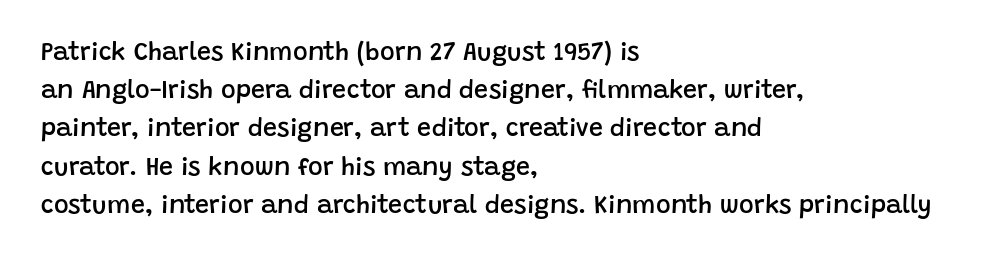
{"italic": "no", "bold": "semi", "underline": "no", "align": "left", "line_spacing": "normal", "line_spacing_ratio": 1.53, "letter_spacing": "normal", "letter_spacing_em": 0.0, "glyph_px": 25}
